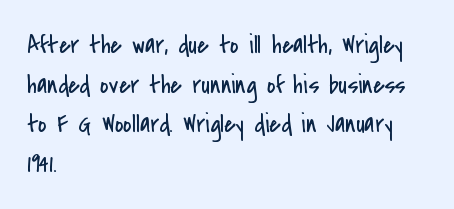
The image shows 26 px text type, upright; set left-aligned, normal line spacing (1.52x), normal letter spacing, not underlined.
